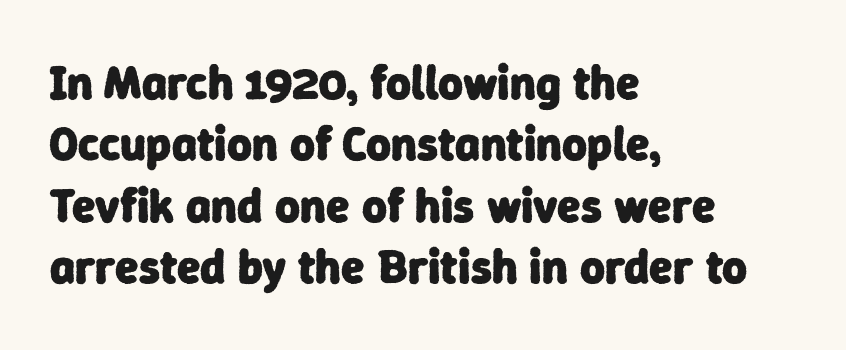
{"serif": "no", "bold": "yes", "weight": "heavy", "width": "normal", "stroke_contrast": "low", "x_height": "medium", "monospaced": "no", "underline": "no", "align": "left", "line_spacing": "normal", "line_spacing_ratio": 1.28, "letter_spacing": "normal", "letter_spacing_em": 0.0, "glyph_px": 48}
